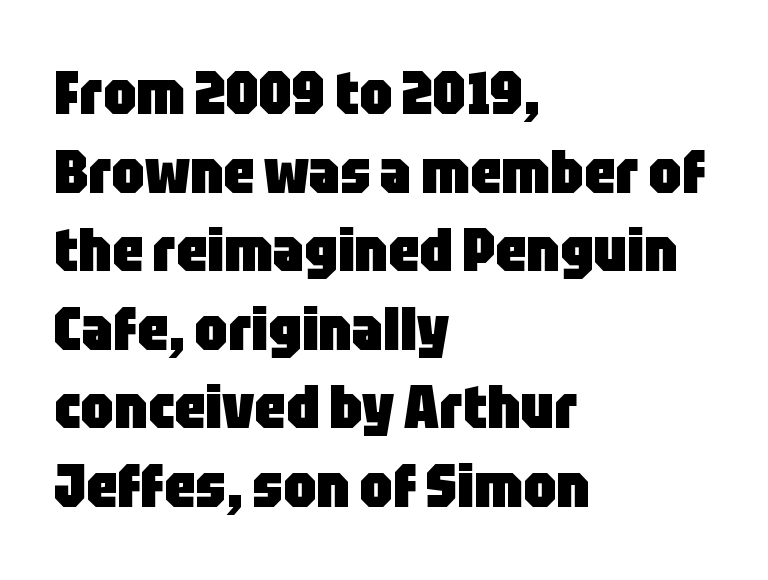
Tracking here is standard; glyphs follow each other at the usual distance. These lines stack with their left ends in a neat column. Each row of text sits above clean, open space. Vertical spacing — default.
